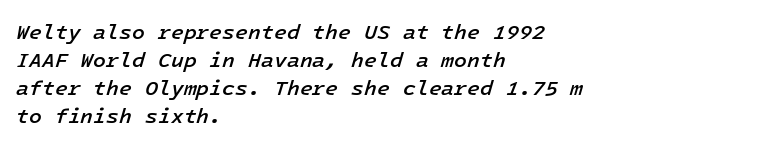
The image shows 21 px text type, italic (leaning right); set left-aligned, normal line spacing (1.34x), normal letter spacing, not underlined.
